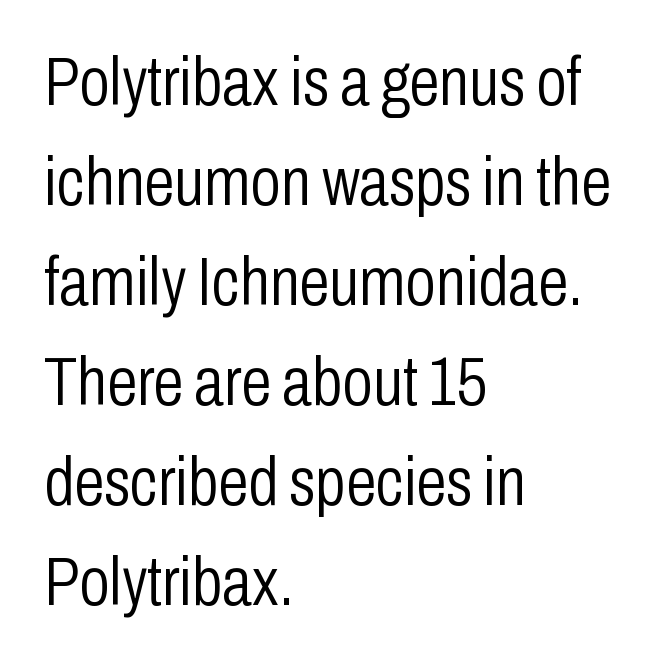
The image shows 69 px light, condensed sans-serif type, upright; set left-aligned, normal line spacing (1.45x), normal letter spacing, not underlined; low stroke contrast and a medium x-height.
